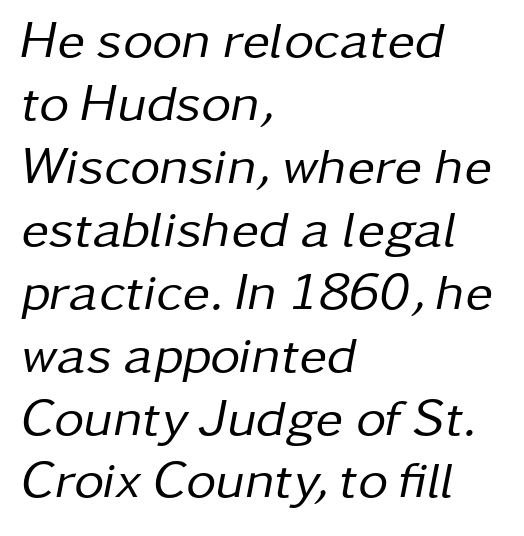
{"italic": "yes", "lean": "right", "slant_degrees": 11, "bold": "no", "weight": "regular", "width": "normal", "stroke_contrast": "low", "x_height": "medium", "monospaced": "no", "underline": "no", "align": "left", "line_spacing_ratio": 1.21, "letter_spacing": "normal", "letter_spacing_em": 0.0, "glyph_px": 52}
